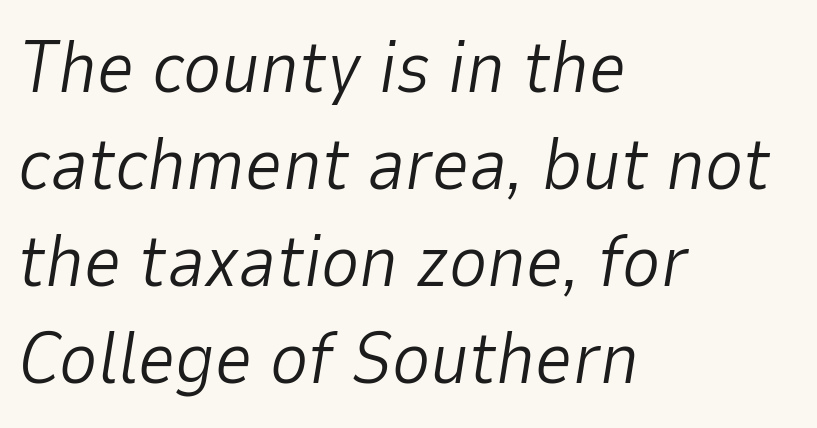
{"italic": "yes", "lean": "right", "slant_degrees": 9, "bold": "no", "weight": "light", "width": "normal", "stroke_contrast": "low", "x_height": "medium", "monospaced": "no", "underline": "no", "align": "left", "line_spacing": "normal", "line_spacing_ratio": 1.33, "letter_spacing": "normal", "letter_spacing_em": 0.0, "glyph_px": 73}
